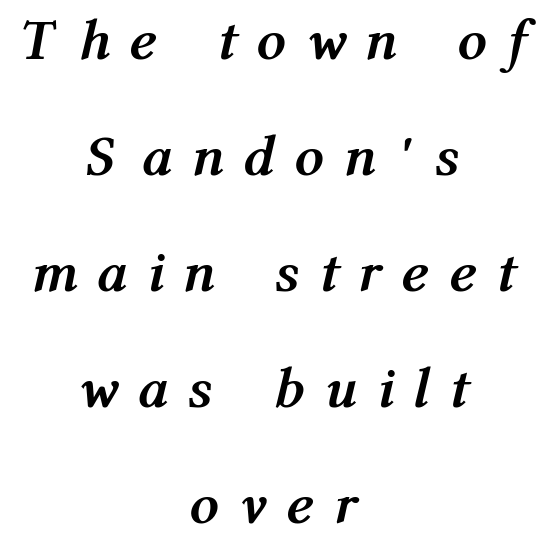
The image shows 58 px semibold, condensed type, italic (leaning right); set centered, loose line spacing (2.0x), unusually wide letter spacing (+0.45 em), not underlined; medium stroke contrast and a medium x-height.
